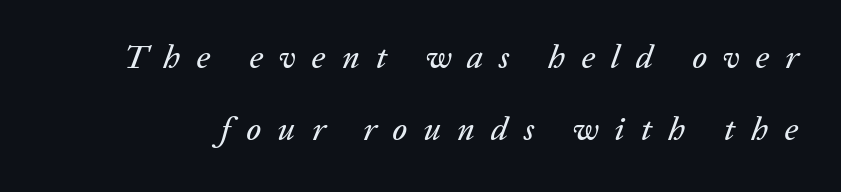
Q: Is the text italic (slanted)? A: Yes, it leans right by about 20 degrees.
Q: Is the text underlined? A: No.
Q: Is the spacing between letters normal or unusually wide? A: Unusually wide.
Q: Is the spacing between lines tight, normal or loose? A: Loose.
Q: Width (condensed, normal, or wide)? A: Normal.
Q: Stroke contrast? A: Low.
Q: x-height? A: Medium.
Q: Monospaced? A: No.
